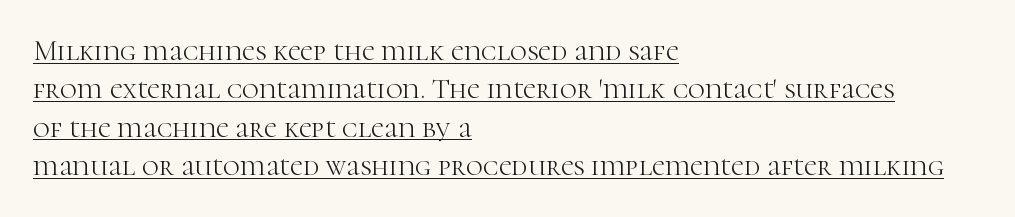
The image shows 29 px light serif type, upright; set left-aligned, normal line spacing (1.32x), normal letter spacing, underlined; high stroke contrast and a medium x-height.
